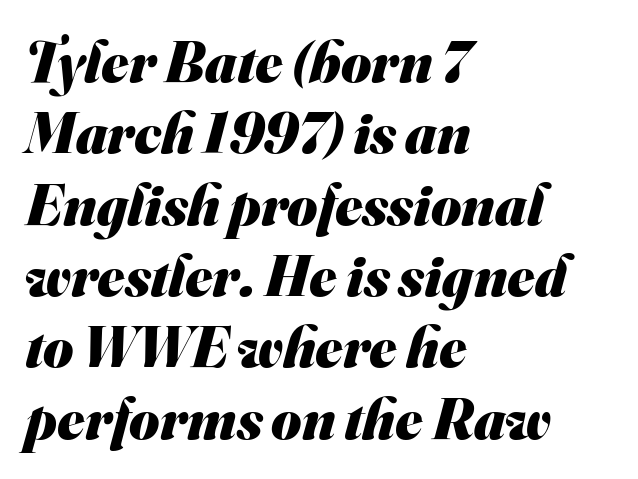
{"serif": "no", "bold": "yes", "weight": "heavy", "width": "normal", "stroke_contrast": "medium", "x_height": "small", "monospaced": "no", "underline": "no", "align": "left", "line_spacing_ratio": 1.23, "letter_spacing": "normal", "letter_spacing_em": 0.0, "glyph_px": 58}
